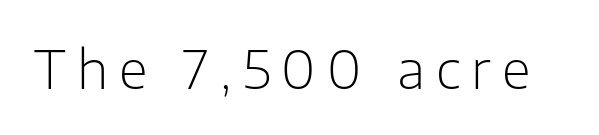
{"serif": "no", "italic": "no", "bold": "no", "weight": "light", "width": "normal", "stroke_contrast": "low", "x_height": "medium", "monospaced": "no", "underline": "no", "letter_spacing": "wide", "letter_spacing_em": 0.21, "glyph_px": 53}
